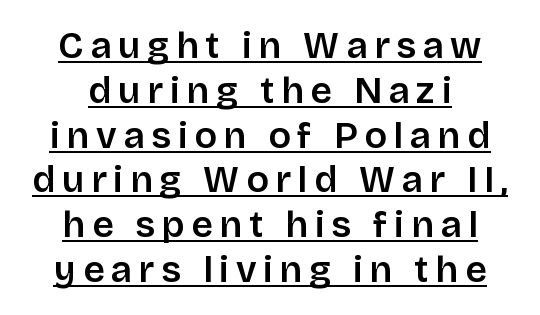
The typeface chosen for these lines omits serifs. A rule runs beneath these lines of type. The lines in this sample share a center point and differ in where they start and stop. The face used here is proportionally spaced, like ordinary book or web type. The characters look somewhat weighty, a semibold short of true bold. Posture: vertical.
